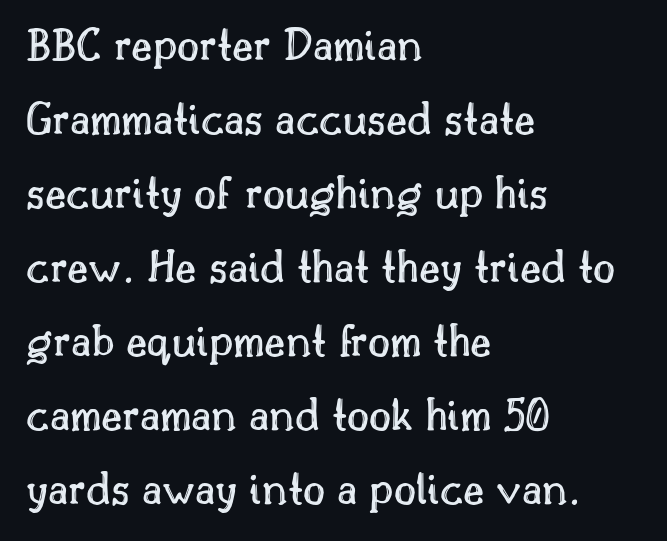
Q: Is the text italic (slanted)? A: No, it is upright.
Q: Is the text underlined? A: No.
Q: How is the paragraph aligned? A: Left-aligned.
Q: Is the spacing between letters normal or unusually wide? A: Normal.
Q: Is the spacing between lines tight, normal or loose? A: Normal.
Q: Width (condensed, normal, or wide)? A: Normal.
Q: x-height? A: Small.
Q: Monospaced? A: No.
